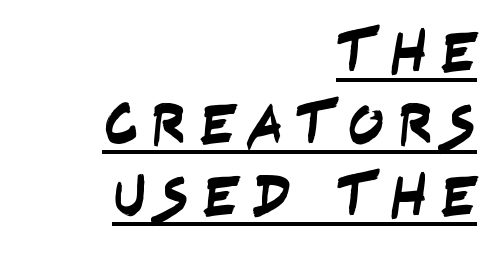
Spacing between characters has been opened up far beyond the box default. Character widths vary here, with narrow letters taking less room than wide ones. In CSS terms this would be text-align: right. Honestly, the underline is the first thing you notice here. The glyphs in this specimen are sans serif.
